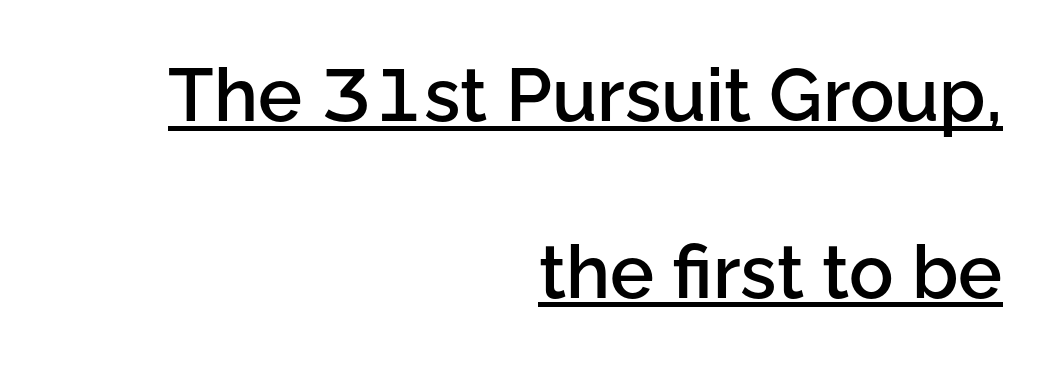
Q: Is the text bold? A: Semi-bold.
Q: Is the text italic (slanted)? A: No, it is upright.
Q: Is the typeface a serif or a sans-serif typeface? A: Sans-serif.
Q: Is the text underlined? A: Yes.
Q: How is the paragraph aligned? A: Right-aligned.
Q: Is the spacing between letters normal or unusually wide? A: Normal.
Q: Is the spacing between lines tight, normal or loose? A: Loose.
Q: Width (condensed, normal, or wide)? A: Normal.
Q: Stroke contrast? A: Low.
Q: x-height? A: Medium.
Q: Monospaced? A: No.
